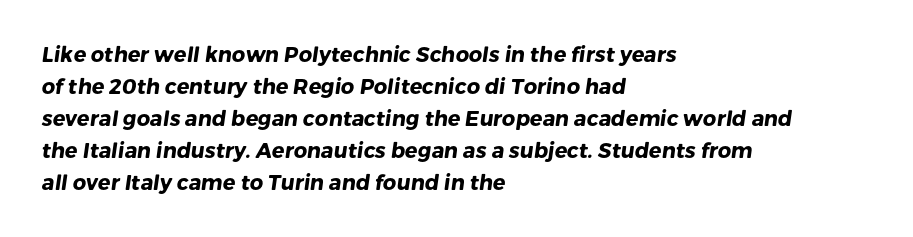
Every row of glyphs begins at an identical x-position on the left. Tracking here is standard; glyphs follow each other at the usual distance. Only glyphs here, with clear space below each row. Summary of vertical rhythm: regular, with standard interline spacing.
